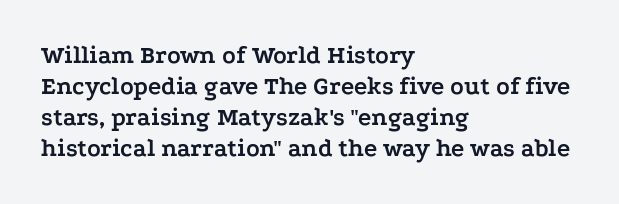
{"italic": "no", "bold": "yes", "underline": "no", "align": "left", "line_spacing_ratio": 1.24, "letter_spacing": "normal", "letter_spacing_em": 0.0, "glyph_px": 25}
